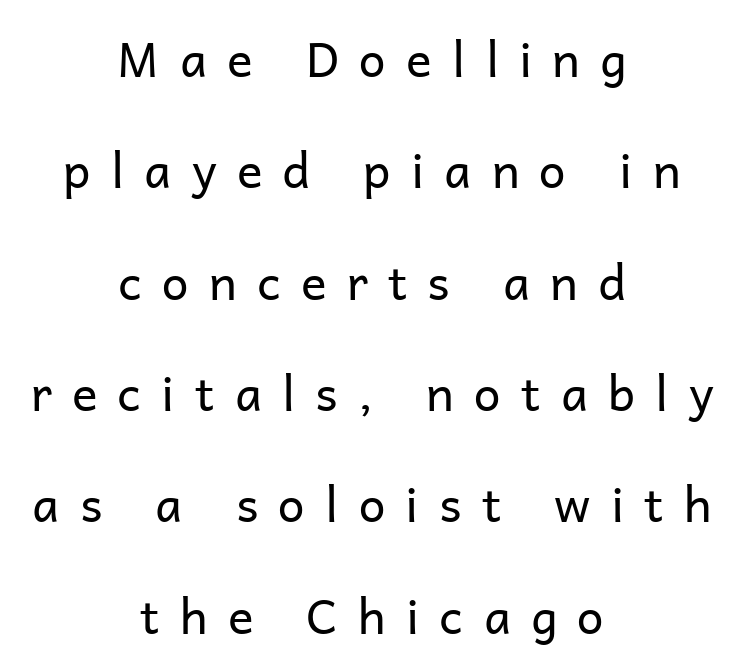
{"serif": "no", "italic": "no", "bold": "no", "weight": "regular", "width": "normal", "stroke_contrast": "low", "x_height": "medium", "monospaced": "no", "underline": "no", "align": "center", "line_spacing": "loose", "line_spacing_ratio": 2.32, "letter_spacing": "wide", "letter_spacing_em": 0.42, "glyph_px": 48}
